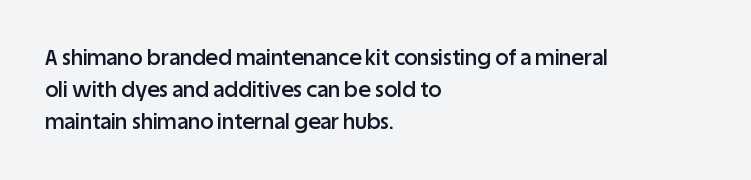
{"italic": "no", "bold": "semi", "underline": "no", "align": "left", "line_spacing": "normal", "line_spacing_ratio": 1.52, "letter_spacing": "normal", "letter_spacing_em": 0.0, "glyph_px": 21}
